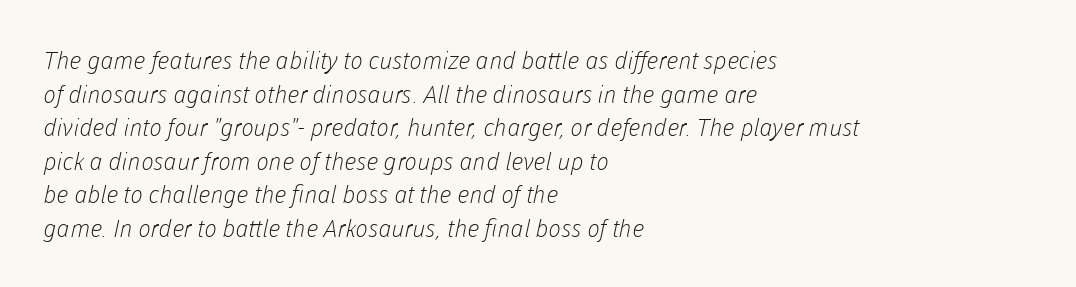
Horizontal alignment here is leftward, the default for most running prose. Weight: in the light-to-regular range. The glyphs are unaccompanied by any horizontal stroke below them. The lines sit at an ordinary, default distance from one another. Standard letterfit; no display-style spreading of the glyphs.
